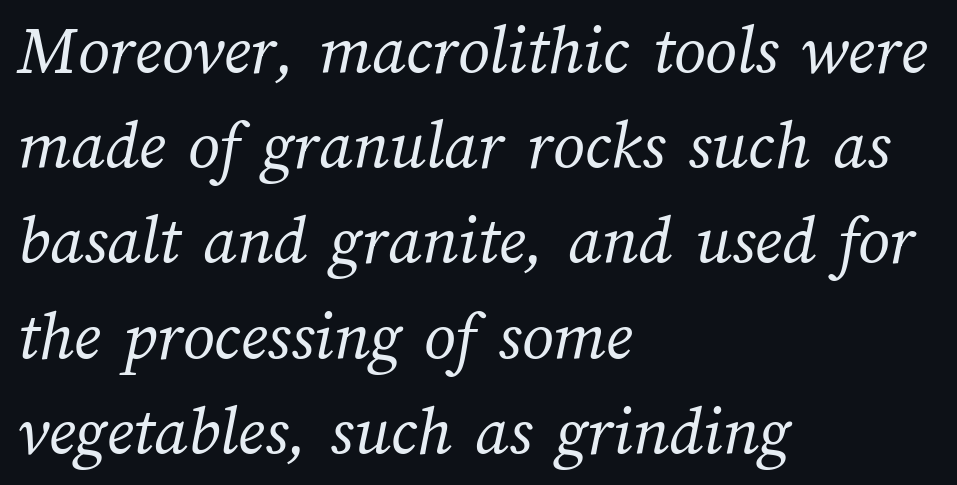
Interline gaps are of average width in this sample. No heavy texture on the line: the type isn't bold. Is the block centered? No — it sits flush against the left margin. Between one letter and the next there's only the usual sliver of space. Do the characters align in a grid? No, the font is proportional.
